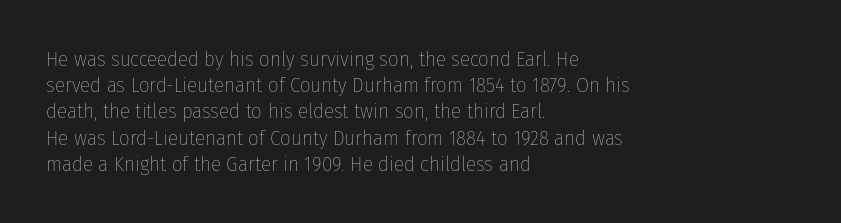
{"italic": "no", "bold": "no", "underline": "no", "align": "left", "line_spacing": "normal", "line_spacing_ratio": 1.25, "letter_spacing": "normal", "letter_spacing_em": 0.0, "glyph_px": 21}
